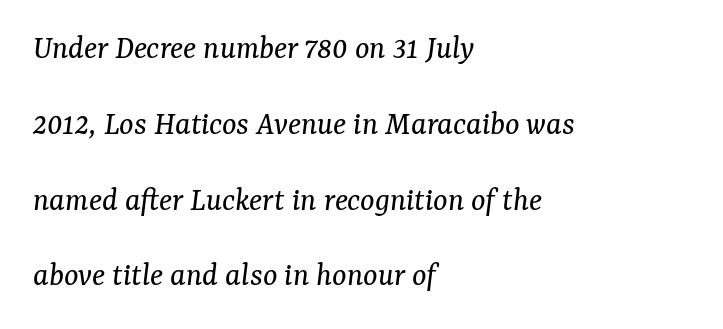
{"serif": "yes", "italic": "yes", "lean": "right", "slant_degrees": 7, "bold": "no", "weight": "regular", "width": "normal", "stroke_contrast": "medium", "x_height": "medium", "monospaced": "no", "underline": "no", "align": "left", "line_spacing": "loose", "line_spacing_ratio": 2.23, "letter_spacing": "normal", "letter_spacing_em": 0.0, "glyph_px": 34}
